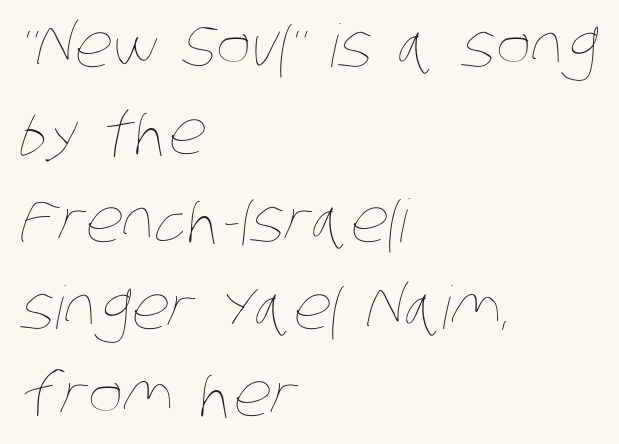
Q: Is the text bold? A: No.
Q: Is the text underlined? A: No.
Q: How is the paragraph aligned? A: Left-aligned.
Q: Is the spacing between letters normal or unusually wide? A: Normal.
Q: Is the spacing between lines tight, normal or loose? A: Normal.
Q: Width (condensed, normal, or wide)? A: Condensed.
Q: Stroke contrast? A: Low.
Q: x-height? A: Large.
Q: Monospaced? A: No.
